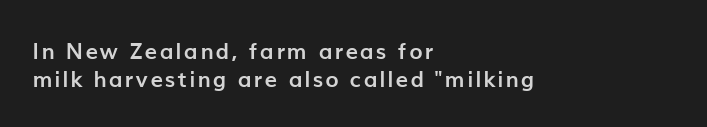
Q: Is the text bold? A: Yes.
Q: Is the text italic (slanted)? A: No, it is upright.
Q: Is the text underlined? A: No.
Q: How is the paragraph aligned? A: Left-aligned.
Q: Is the spacing between lines tight, normal or loose? A: Normal.
